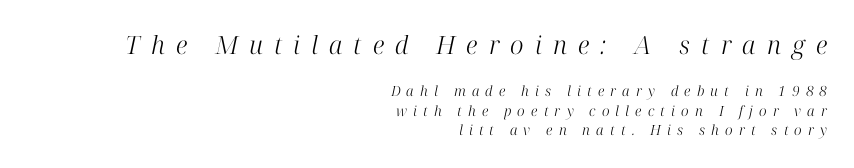
Tracking here is generous; glyphs stand well apart from one another. Baseline-to-baseline distance is the conventional proportion of letter height. The strip under each line holds only bare page. Stroke thickness stays within the range of a standard reading face or lighter. Compared with a flush-left layout, this one pins lines to the opposite, right side. The face used here has a pronounced slope to its letters.
